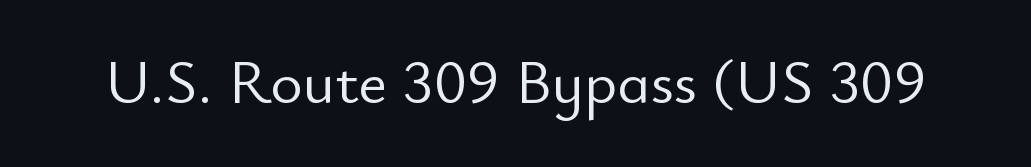
Q: Is the text bold? A: No.
Q: Is the text italic (slanted)? A: No, it is upright.
Q: Is the typeface a serif or a sans-serif typeface? A: Sans-serif.
Q: Is the text underlined? A: No.
Q: Is the spacing between letters normal or unusually wide? A: Normal.
Q: Width (condensed, normal, or wide)? A: Normal.
Q: Stroke contrast? A: Low.
Q: x-height? A: Small.
Q: Monospaced? A: No.
